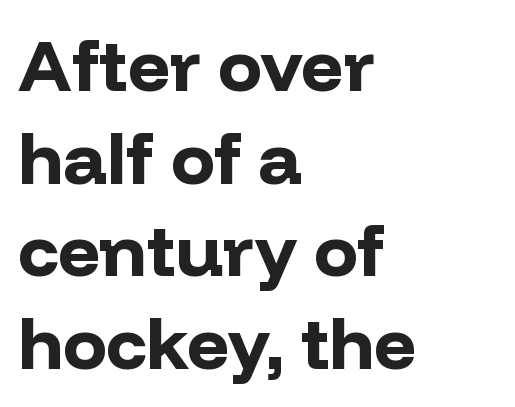
{"serif": "no", "italic": "no", "bold": "yes", "weight": "bold", "width": "normal", "stroke_contrast": "low", "x_height": "medium", "monospaced": "no", "underline": "no", "align": "left", "line_spacing": "normal", "line_spacing_ratio": 1.27, "letter_spacing": "normal", "letter_spacing_em": 0.0, "glyph_px": 73}
